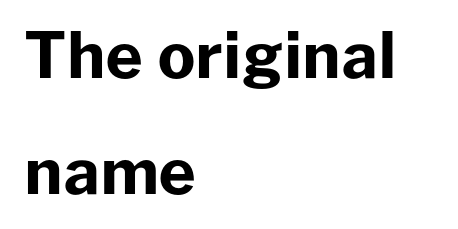
Italic: no, the glyphs are upright roman. The rag falls on the right side of this text block. Is the letter spacing exaggerated? No — it looks like the ordinary default. You could not count columns in this text — the font is proportionally spaced. The typeface chosen for these lines omits serifs. Words float on clear page, feet unadorned.
